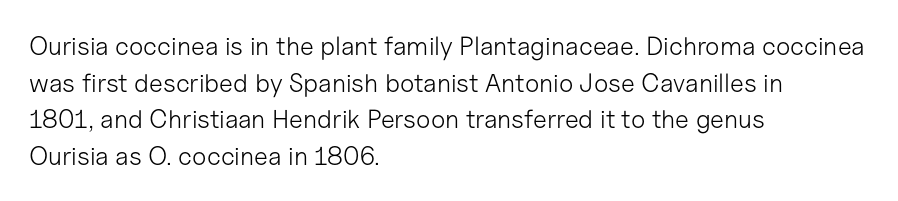
{"italic": "no", "bold": "no", "underline": "no", "align": "left", "line_spacing": "normal", "line_spacing_ratio": 1.41, "letter_spacing": "normal", "letter_spacing_em": 0.0, "glyph_px": 26}
